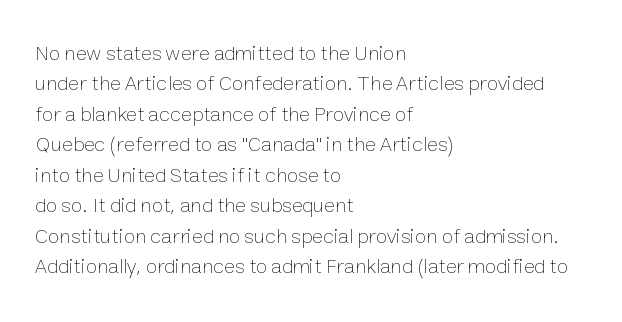
The image shows 21 px text type, upright; set left-aligned, normal line spacing (1.45x), normal letter spacing, not underlined.
